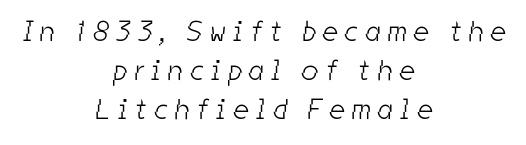
Q: Is the text bold? A: No.
Q: Is the typeface a serif or a sans-serif typeface? A: Sans-serif.
Q: Is the text underlined? A: No.
Q: How is the paragraph aligned? A: Centered.
Q: Is the spacing between letters normal or unusually wide? A: Unusually wide.
Q: Is the spacing between lines tight, normal or loose? A: Normal.
Q: Width (condensed, normal, or wide)? A: Condensed.
Q: Stroke contrast? A: Low.
Q: x-height? A: Medium.
Q: Monospaced? A: No.
